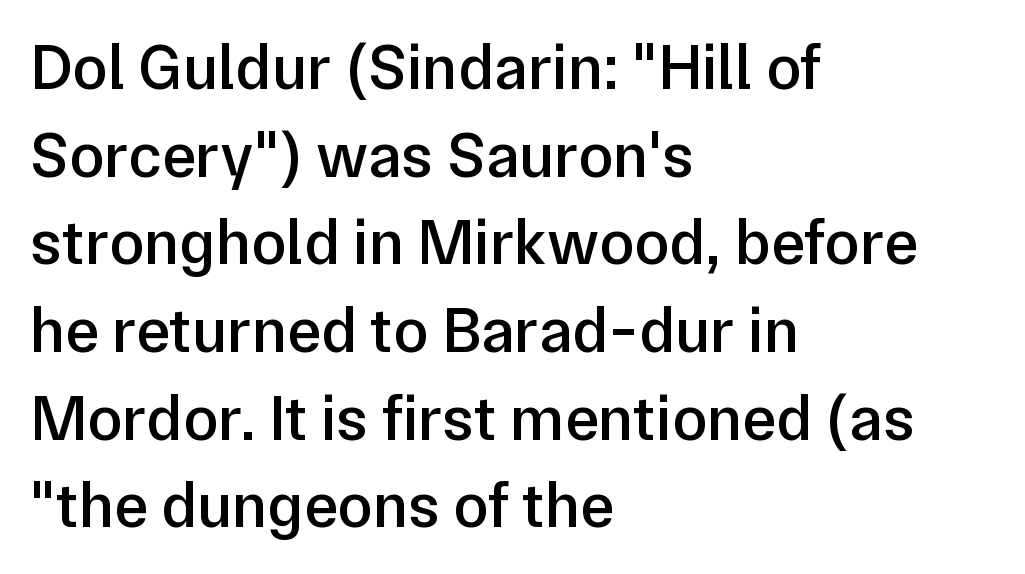
Q: Is the text bold? A: Semi-bold.
Q: Is the text italic (slanted)? A: No, it is upright.
Q: Is the typeface a serif or a sans-serif typeface? A: Sans-serif.
Q: Is the text underlined? A: No.
Q: How is the paragraph aligned? A: Left-aligned.
Q: Is the spacing between letters normal or unusually wide? A: Normal.
Q: Is the spacing between lines tight, normal or loose? A: Normal.
Q: Width (condensed, normal, or wide)? A: Normal.
Q: Stroke contrast? A: Low.
Q: x-height? A: Medium.
Q: Monospaced? A: No.
